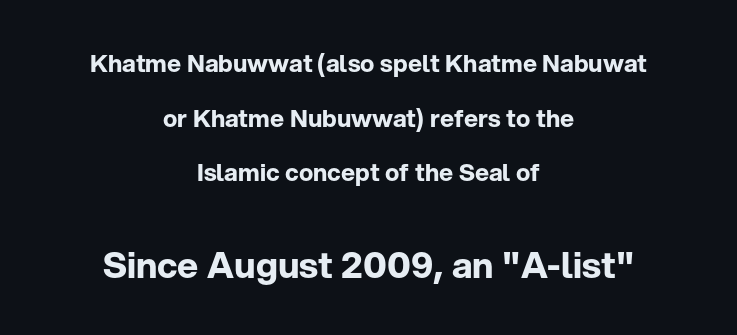
Q: Is the text bold? A: Yes.
Q: Is the text italic (slanted)? A: No, it is upright.
Q: Is the typeface a serif or a sans-serif typeface? A: Sans-serif.
Q: Is the text underlined? A: No.
Q: How is the paragraph aligned? A: Centered.
Q: Is the spacing between letters normal or unusually wide? A: Normal.
Q: Is the spacing between lines tight, normal or loose? A: Loose.
Q: Which block of text is set in a larger size, the first (top) or the second (bottom)? A: The second (bottom) one.
Q: Width (condensed, normal, or wide)? A: Normal.
Q: Stroke contrast? A: Low.
Q: x-height? A: Medium.
Q: Monospaced? A: No.
